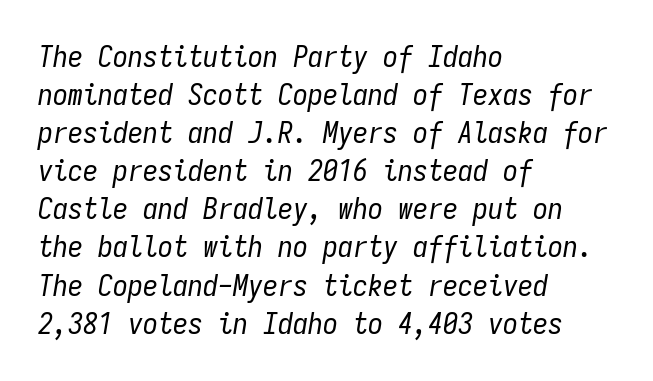
{"italic": "yes", "lean": "right", "slant_degrees": 9, "bold": "no", "weight": "regular", "width": "condensed", "stroke_contrast": "low", "x_height": "medium", "monospaced": "yes", "underline": "no", "align": "left", "line_spacing": "normal", "line_spacing_ratio": 1.27, "letter_spacing": "normal", "letter_spacing_em": 0.0, "glyph_px": 30}
